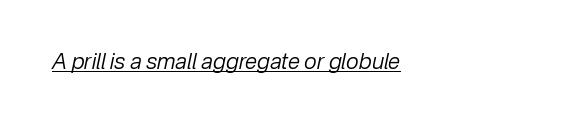
Underlining? Definitely there. When letters slant like this, we call the style italic. Words appear dense and cohesive because spacing is normal. Letters have the restrained weight of plain body copy at most.
